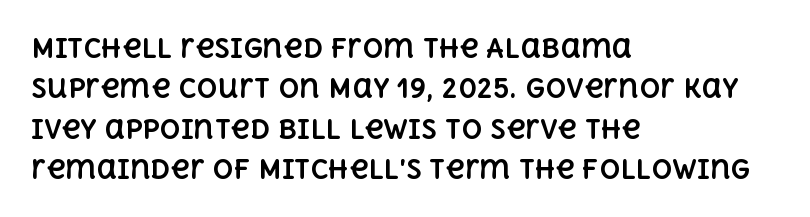
Q: Is the text bold? A: Yes.
Q: Is the text italic (slanted)? A: No, it is upright.
Q: Is the text underlined? A: No.
Q: How is the paragraph aligned? A: Left-aligned.
Q: Is the spacing between letters normal or unusually wide? A: Normal.
Q: Is the spacing between lines tight, normal or loose? A: Normal.
